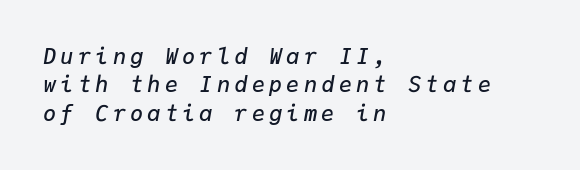
Q: Is the text bold? A: Semi-bold.
Q: Is the text italic (slanted)? A: Yes, it leans right by about 9 degrees.
Q: Is the text underlined? A: No.
Q: How is the paragraph aligned? A: Left-aligned.
Q: Is the spacing between lines tight, normal or loose? A: Normal.
